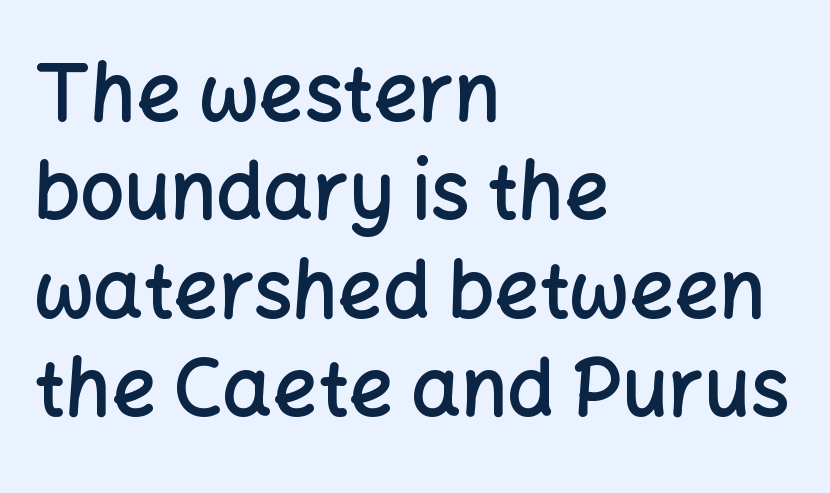
Q: Is the text bold? A: Semi-bold.
Q: Is the text italic (slanted)? A: No, it is upright.
Q: Is the typeface a serif or a sans-serif typeface? A: Sans-serif.
Q: Is the text underlined? A: No.
Q: How is the paragraph aligned? A: Left-aligned.
Q: Is the spacing between letters normal or unusually wide? A: Normal.
Q: Is the spacing between lines tight, normal or loose? A: Normal.
Q: Width (condensed, normal, or wide)? A: Normal.
Q: Stroke contrast? A: Low.
Q: x-height? A: Medium.
Q: Monospaced? A: No.
